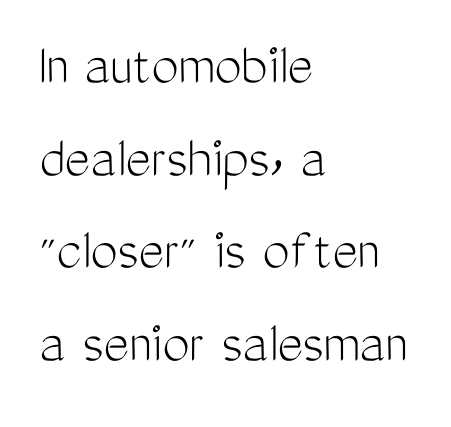
{"serif": "no", "italic": "no", "bold": "no", "weight": "light", "width": "condensed", "stroke_contrast": "medium", "x_height": "medium", "monospaced": "no", "underline": "no", "align": "left", "line_spacing": "normal", "line_spacing_ratio": 1.52, "letter_spacing": "normal", "letter_spacing_em": 0.0, "glyph_px": 61}
